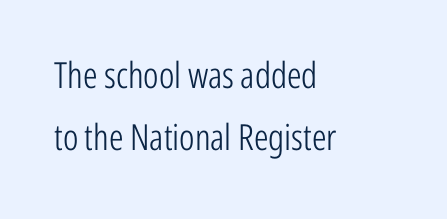
The image shows 36 px light, condensed sans-serif type, upright; set left-aligned, line spacing 1.71x, normal letter spacing, not underlined; low stroke contrast and a medium x-height.
